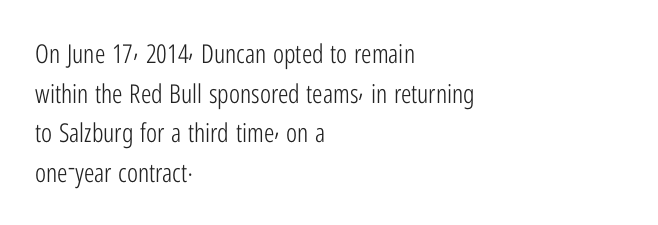
The block of text has a typical density, with ordinary space between rows. The line texture is even and compact thanks to regular tracking. Nothing heavy about these letters — not bold at all. Which margin do the lines hug? The left one — the right edge is uneven.
